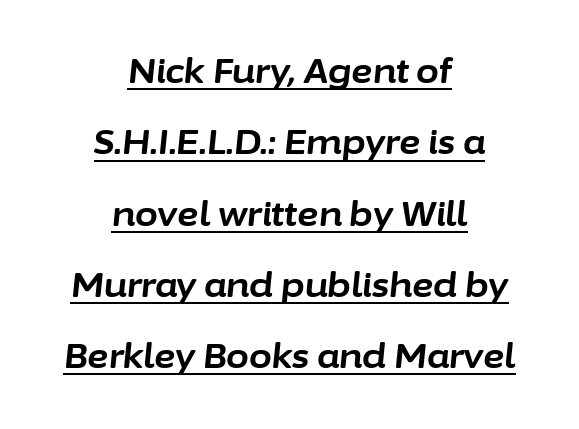
{"italic": "yes", "lean": "right", "slant_degrees": 6, "bold": "yes", "weight": "bold", "width": "normal", "stroke_contrast": "low", "x_height": "medium", "monospaced": "no", "underline": "yes", "align": "center", "line_spacing": "loose", "line_spacing_ratio": 2.16, "letter_spacing": "normal", "letter_spacing_em": 0.0, "glyph_px": 33}
